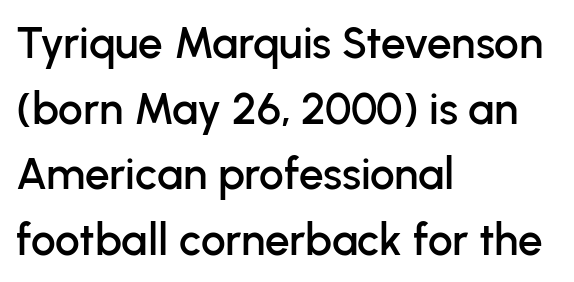
The image shows 44 px sans-serif type, upright; set left-aligned, normal line spacing (1.49x), normal letter spacing, not underlined; low stroke contrast and a medium x-height.
